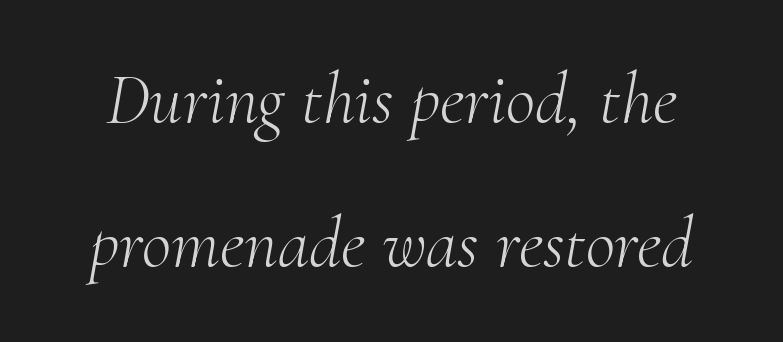
The image shows 72 px light serif type, italic (leaning right); set loose line spacing (2.0x), normal letter spacing, not underlined; medium stroke contrast and a small x-height.
